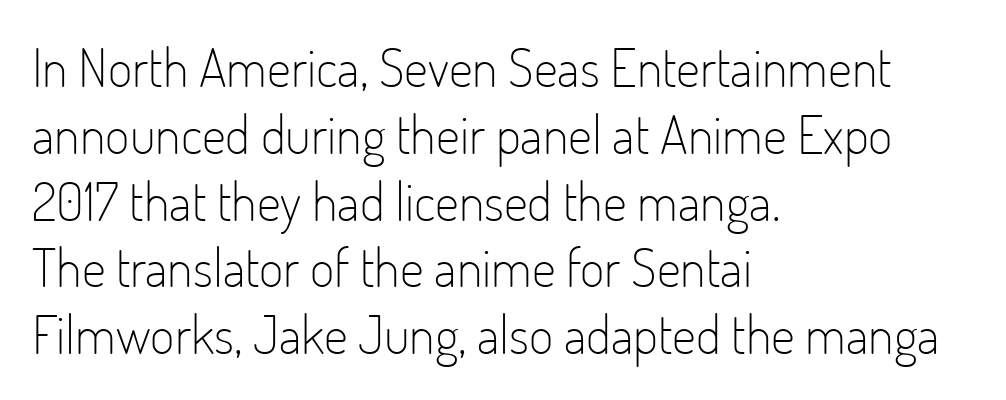
This block has exactly the height ordinary leading produces. The passage is arranged the way most books set body copy — flush left. Unmarked baselines from the first word to the last. Type style note: lacks serifs.
